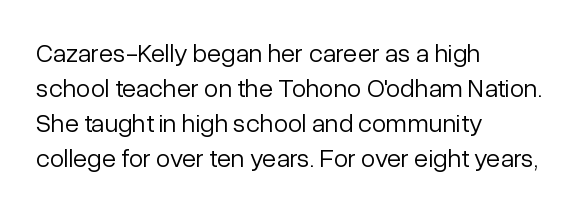
How are the letters spaced? Ordinarily, with no added tracking. Has an underline been added? It has not. Honestly, the row spacing looks completely unremarkable. The font is comparable to plain body text, perhaps lighter. Visually the block forms a straight wall on the left and a jagged coastline on the right.
